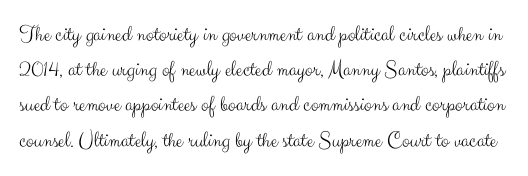
The font is comparable to plain body text, perhaps lighter. The designer left line spacing at the default. Letters rest on an invisible, unmarked baseline. In terms of letterspacing, this is plain default setting.
